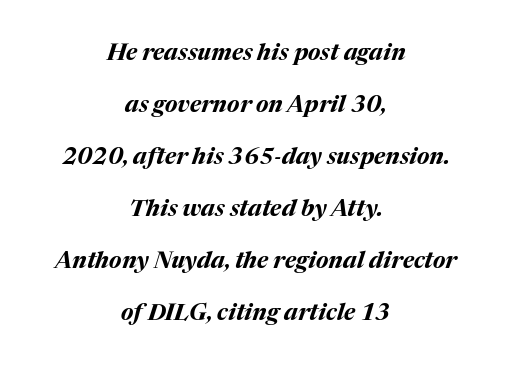
The image shows 23 px bold type, italic (leaning right); set centered, loose line spacing (2.26x), normal letter spacing, not underlined.
